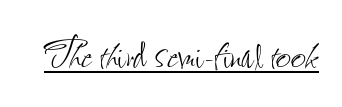
Q: Is the text bold? A: No.
Q: Is the text italic (slanted)? A: Yes.
Q: Is the text underlined? A: Yes.
Q: Is the spacing between letters normal or unusually wide? A: Normal.
Q: Width (condensed, normal, or wide)? A: Condensed.
Q: Stroke contrast? A: Low.
Q: x-height? A: Small.
Q: Monospaced? A: No.
